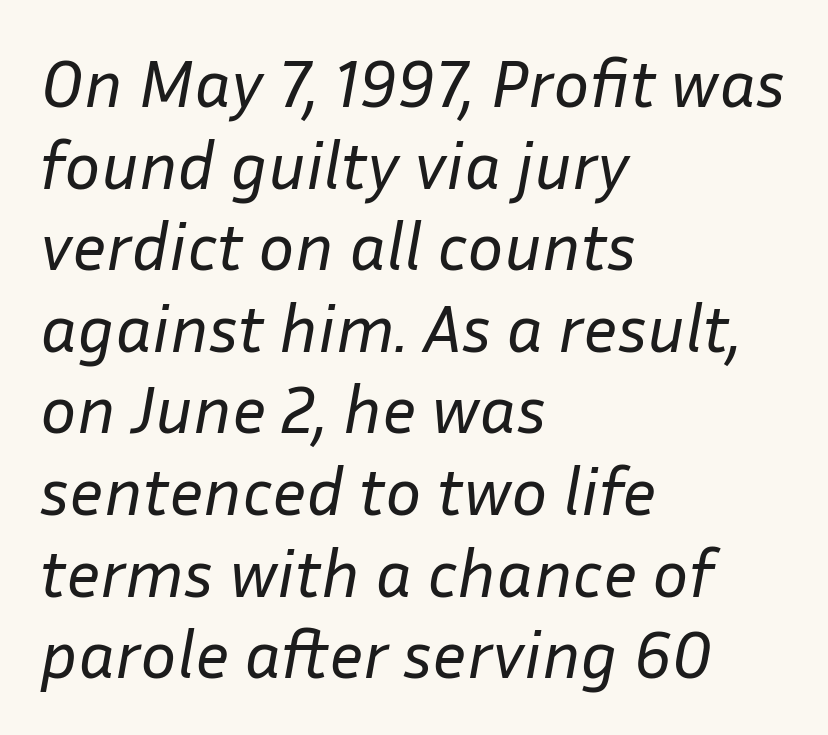
Q: Is the text bold? A: No.
Q: Is the text italic (slanted)? A: Yes, it leans right by about 10 degrees.
Q: Is the text underlined? A: No.
Q: How is the paragraph aligned? A: Left-aligned.
Q: Is the spacing between letters normal or unusually wide? A: Normal.
Q: Width (condensed, normal, or wide)? A: Normal.
Q: Stroke contrast? A: Low.
Q: x-height? A: Medium.
Q: Monospaced? A: No.
